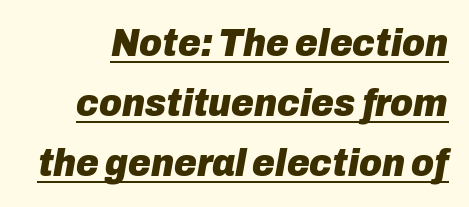
Q: Is the text bold? A: Yes.
Q: Is the text italic (slanted)? A: Yes, it leans right by about 10 degrees.
Q: Is the text underlined? A: Yes.
Q: Is the spacing between letters normal or unusually wide? A: Normal.
Q: Is the spacing between lines tight, normal or loose? A: Normal.
Q: Width (condensed, normal, or wide)? A: Normal.
Q: Stroke contrast? A: Low.
Q: x-height? A: Medium.
Q: Monospaced? A: No.
